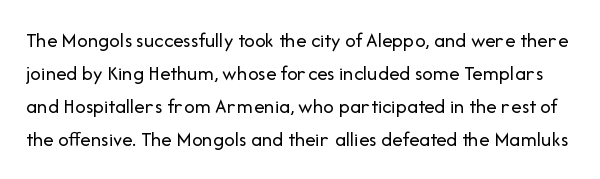
Nobody touched the tracking dial on this one. The rows are spaced the way most documents space them. This is the regular roman posture of the typeface. A clean baseline with only descenders dipping below it. The font sits on the lighter half of the weight spectrum, regular included.
